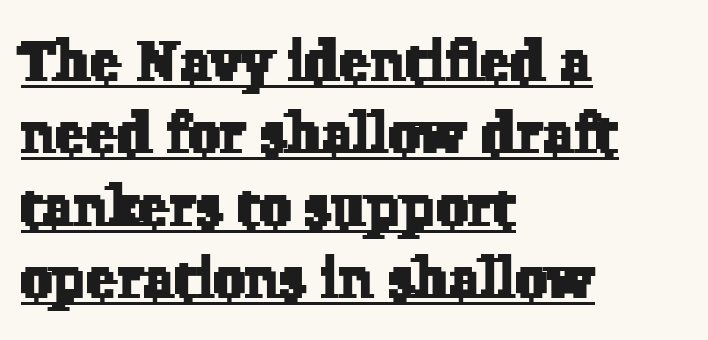
The line-height multiplier appears to be the usual default. There is no visible air inserted between adjacent glyphs. Note: serifs present on the glyphs. Looks like regular typesetting: each glyph gets only the width it needs.
